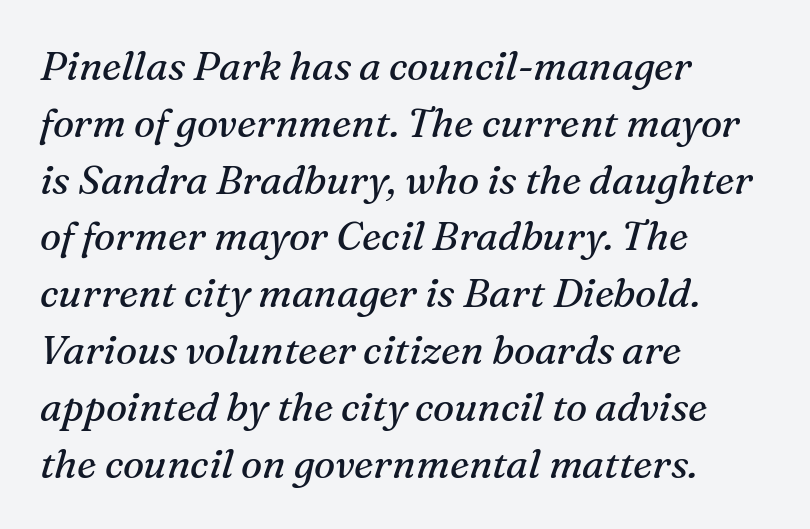
The image shows 40 px regular-weight serif type, italic (leaning right); set left-aligned, normal line spacing (1.42x), normal letter spacing, not underlined; medium stroke contrast and a medium x-height.
